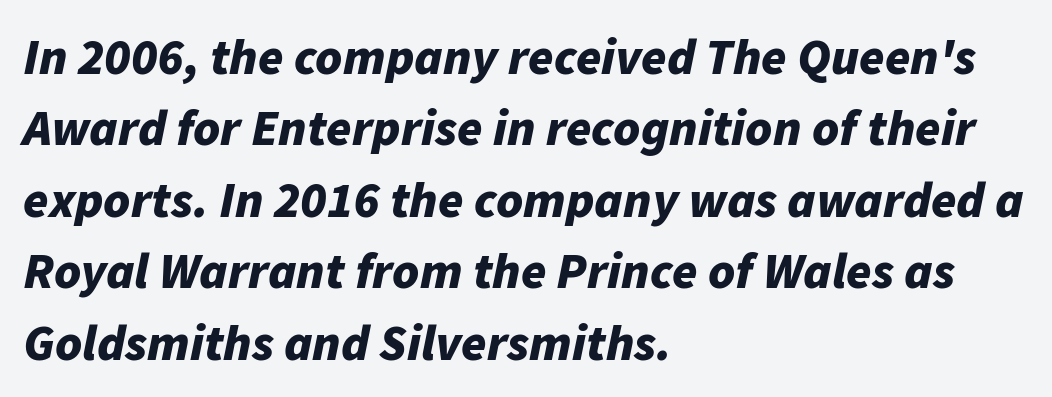
Words appear dense and cohesive because spacing is normal. The characters look thick and weighty, a clear bold. Teacher's note: observe the even left margin — that is flush-left alignment. The axis of the letterforms is tilted away from vertical. A typesetter would call this leading conventional body-copy spacing.
